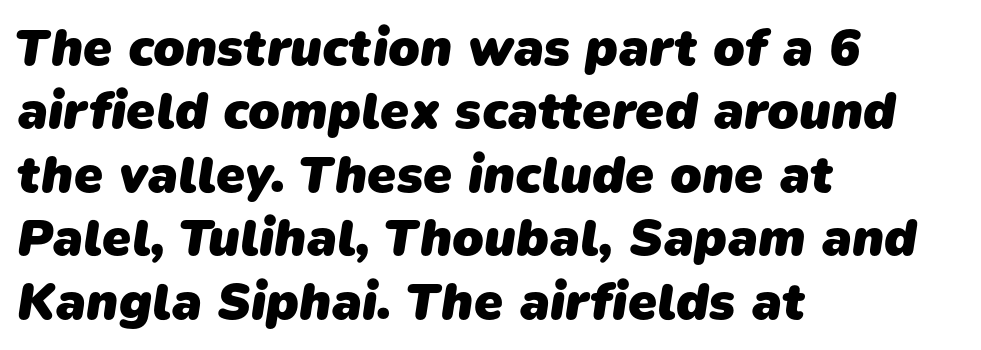
Notice how thick the strokes are: this is what a full bold looks like. Short note: letters normally spaced. Quick note: underline off. A typesetter would call this proportional, since set widths differ per character. Unlike a traditional serif, this face leaves its strokes unadorned.
